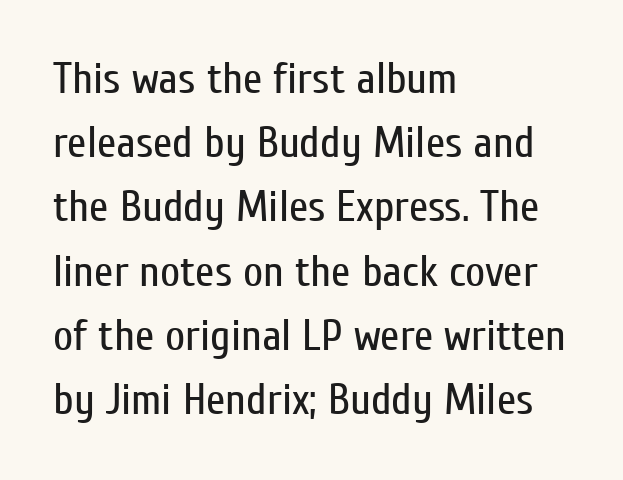
{"serif": "no", "italic": "no", "bold": "no", "weight": "regular", "width": "condensed", "stroke_contrast": "low", "x_height": "medium", "monospaced": "no", "underline": "no", "align": "left", "line_spacing": "normal", "line_spacing_ratio": 1.46, "letter_spacing": "normal", "letter_spacing_em": 0.0, "glyph_px": 44}
